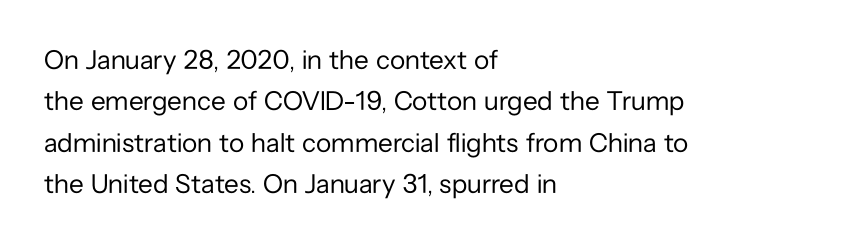
{"italic": "no", "bold": "no", "underline": "no", "align": "left", "line_spacing": "normal", "line_spacing_ratio": 1.53, "letter_spacing": "normal", "letter_spacing_em": 0.0, "glyph_px": 27}
